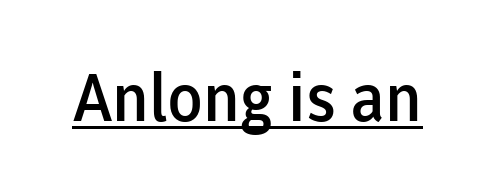
The image shows 66 px semibold sans-serif type, upright; set normal letter spacing, underlined; low stroke contrast and a medium x-height.
